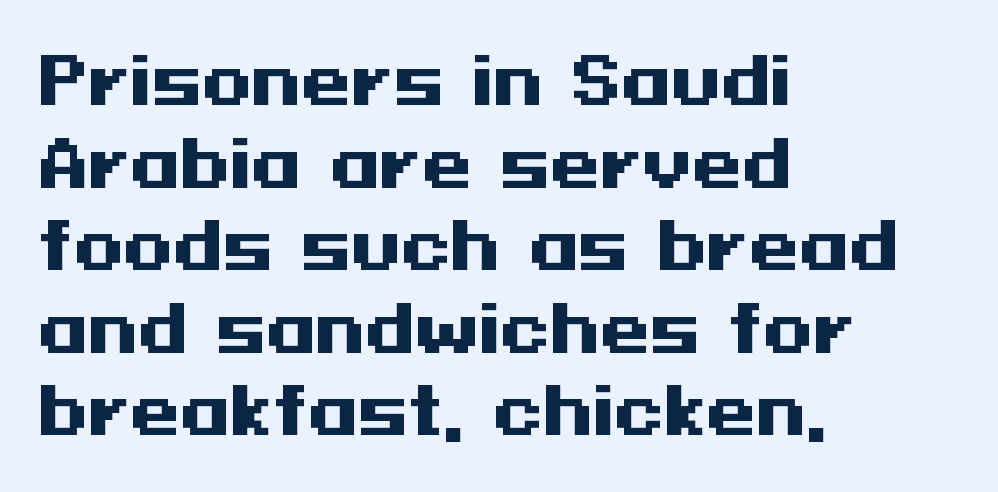
{"serif": "no", "italic": "no", "bold": "yes", "weight": "heavy", "width": "wide", "stroke_contrast": "medium", "x_height": "medium", "underline": "no", "align": "left", "line_spacing": "normal", "line_spacing_ratio": 1.29, "letter_spacing": "normal", "letter_spacing_em": 0.0, "glyph_px": 64}
